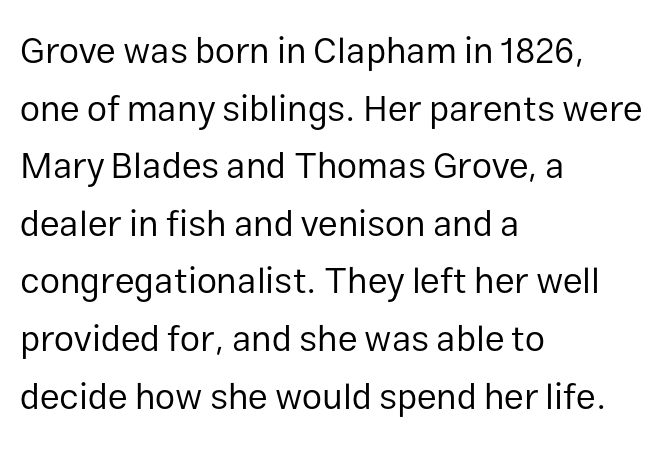
{"serif": "no", "italic": "no", "bold": "no", "weight": "regular", "width": "normal", "stroke_contrast": "low", "x_height": "medium", "monospaced": "no", "underline": "no", "align": "left", "line_spacing": "normal", "line_spacing_ratio": 1.6, "letter_spacing": "normal", "letter_spacing_em": 0.0, "glyph_px": 36}
